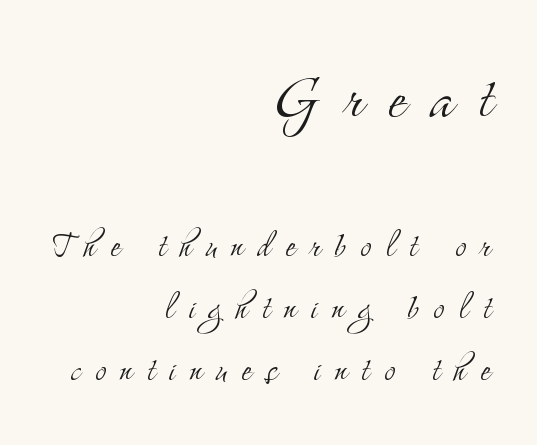
The image shows 75 px light, condensed serif type; set right-aligned, normal line spacing (1.45x), unusually wide letter spacing (+0.33 em), not underlined; the first (top) block is 1.74x larger; medium stroke contrast and a small x-height.
